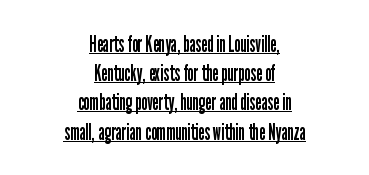
Q: Is the text bold? A: No.
Q: Is the text italic (slanted)? A: No, it is upright.
Q: Is the text underlined? A: Yes.
Q: How is the paragraph aligned? A: Centered.
Q: Is the spacing between letters normal or unusually wide? A: Normal.
Q: Is the spacing between lines tight, normal or loose? A: Normal.
